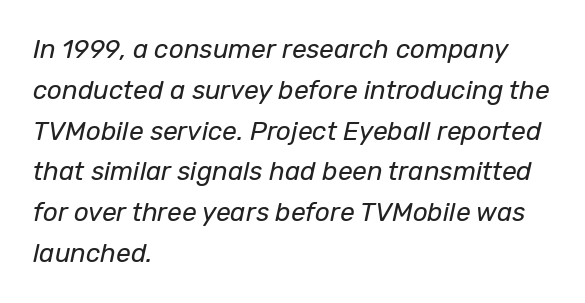
Nobody drew a line under any word here. Casual observation: everything's shoved over to the left. This sample keeps an unexceptional amount of space between lines. Look at the tracking — it's just the regular setting, nothing added. Compared with ordinary roman type, these characters are visibly tilted.
